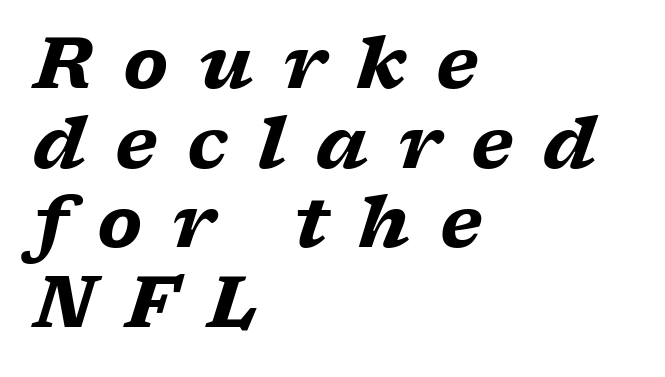
{"serif": "yes", "italic": "yes", "lean": "right", "slant_degrees": 17, "bold": "yes", "weight": "heavy", "width": "wide", "stroke_contrast": "low", "x_height": "medium", "monospaced": "no", "underline": "no", "align": "left", "line_spacing": "tight", "line_spacing_ratio": 1.12, "letter_spacing": "wide", "letter_spacing_em": 0.42, "glyph_px": 71}
